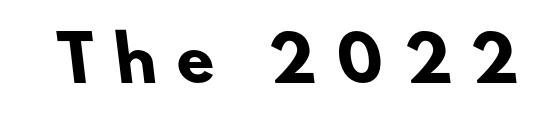
{"serif": "no", "bold": "yes", "weight": "heavy", "width": "normal", "stroke_contrast": "low", "x_height": "small", "monospaced": "no", "underline": "no", "letter_spacing": "wide", "letter_spacing_em": 0.33, "glyph_px": 61}
